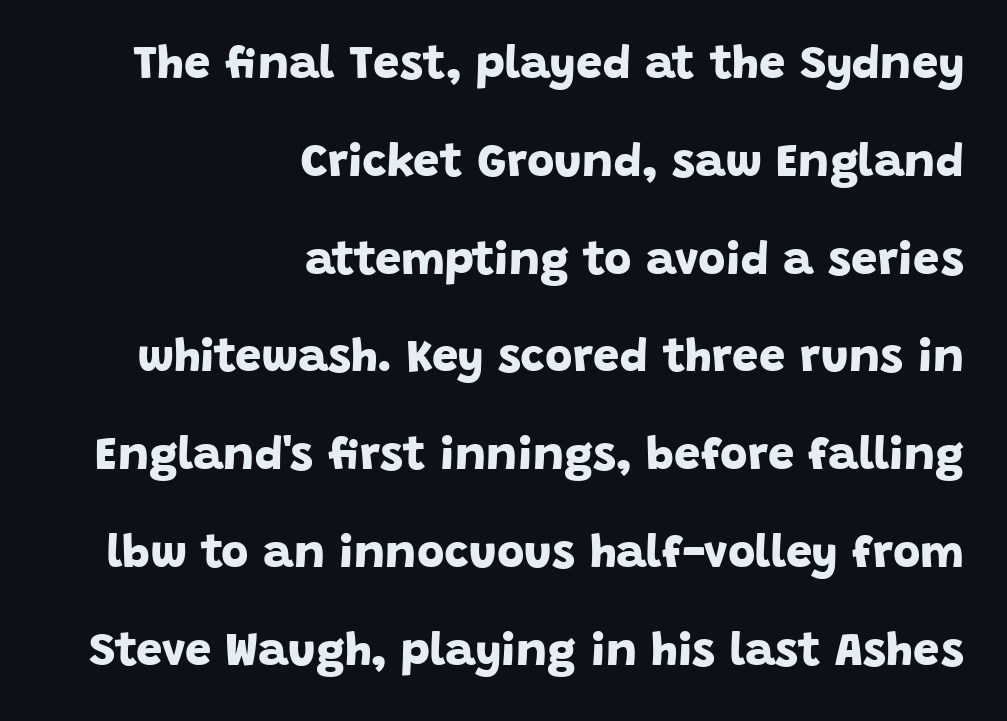
The image shows 47 px bold sans-serif type; set right-aligned, loose line spacing (2.08x), normal letter spacing, not underlined; low stroke contrast and a large x-height.
